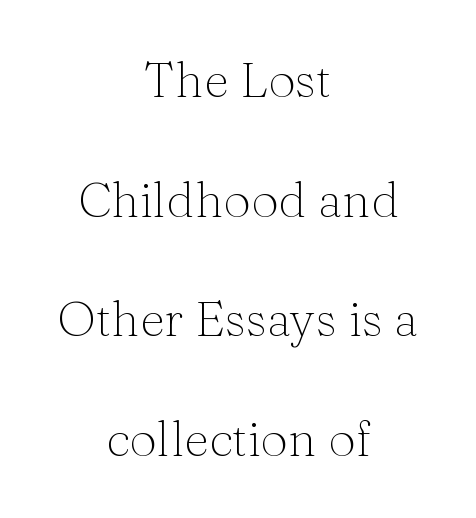
The image shows 49 px thin serif type, upright; set centered, loose line spacing (2.44x), normal letter spacing, not underlined; medium stroke contrast and a medium x-height.
